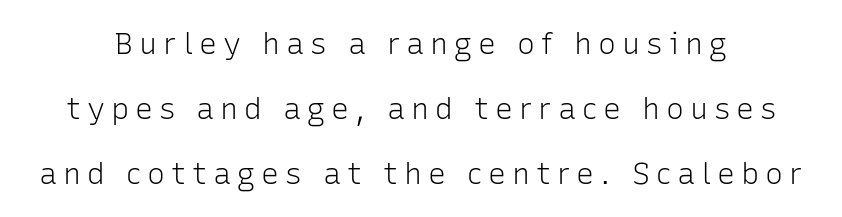
Words appear elongated and porous because spacing is wide. A light-to-regular cut is what we see here. The baseline area is clear. One glance says open: line gaps are wider than usual.
